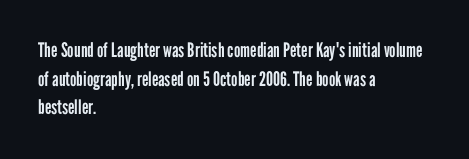
{"italic": "no", "bold": "no", "underline": "no", "align": "left", "line_spacing": "normal", "line_spacing_ratio": 1.43, "letter_spacing": "normal", "letter_spacing_em": 0.0, "glyph_px": 20}
